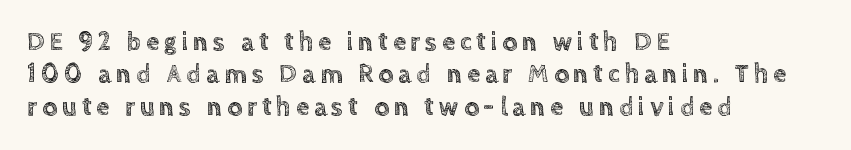
Q: Is the text italic (slanted)? A: No, it is upright.
Q: Is the text underlined? A: No.
Q: How is the paragraph aligned? A: Left-aligned.
Q: Is the spacing between lines tight, normal or loose? A: Normal.
